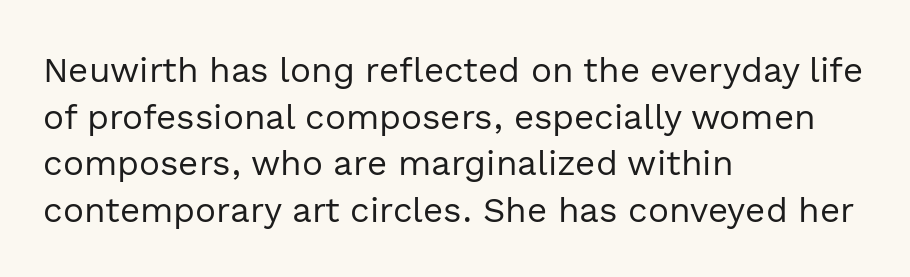
The image shows 35 px regular-weight sans-serif type, upright; set left-aligned, normal line spacing (1.33x), normal letter spacing, not underlined; a medium x-height.
